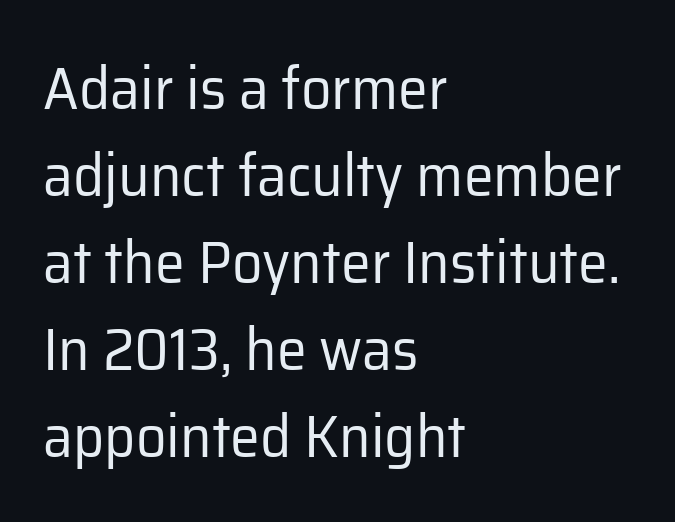
The typeface chosen for these lines omits serifs. This sample uses an upright cut, with every glyph sitting square on the baseline. The letterforms sit shoulder to shoulder at normal distance. Descenders hang freely into open space. A typesetter would call this proportional, since set widths differ per character. Evenly set lines give the paragraph a standard silhouette.
